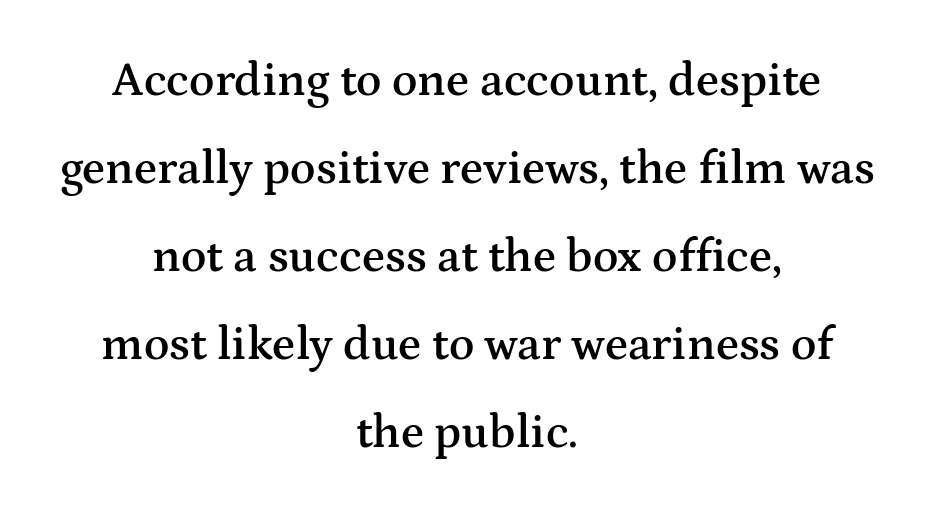
Inter-character spacing is left at the font's built-in metrics. Just letters on the line, the space beneath them empty. Proportional: the letters do not fall into vertical columns. Nope, not italic — everything's standing straight. Typographically, this falls in the serif category. Teacher's note: observe the equal gaps on both sides — that is centered alignment.
